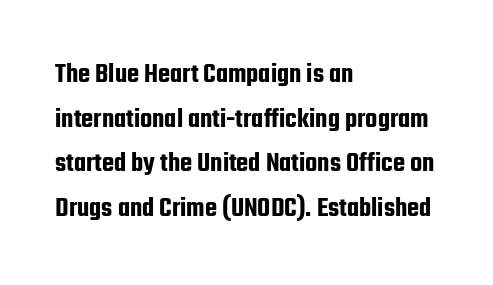
The image shows 28 px condensed sans-serif type, upright; set left-aligned, normal line spacing (1.59x), normal letter spacing, not underlined; low stroke contrast and a medium x-height.
